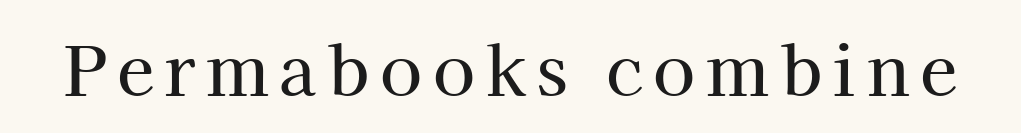
Q: Is the text italic (slanted)? A: No, it is upright.
Q: Is the typeface a serif or a sans-serif typeface? A: Serif.
Q: Is the text underlined? A: No.
Q: Width (condensed, normal, or wide)? A: Normal.
Q: Stroke contrast? A: High.
Q: x-height? A: Medium.
Q: Monospaced? A: No.
